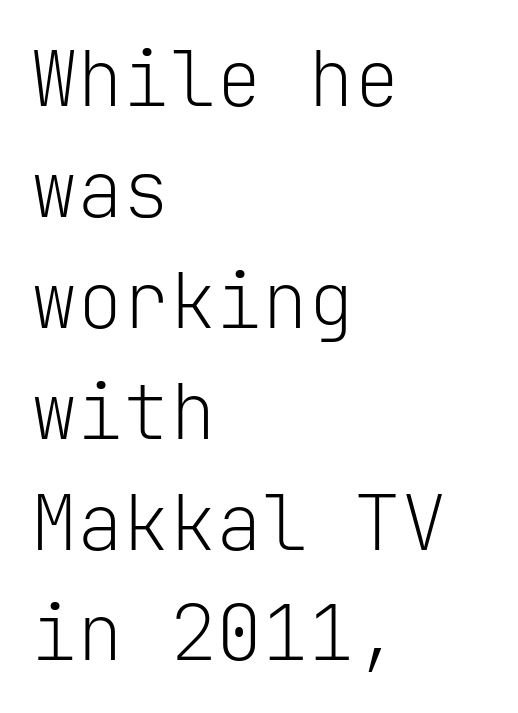
Successive baselines arrive at the customary interval. The characters are drawn with everyday or finer stroke widths. Spacing verdict: monospaced, one width for all characters. Do the letters lean? They stand straight.
